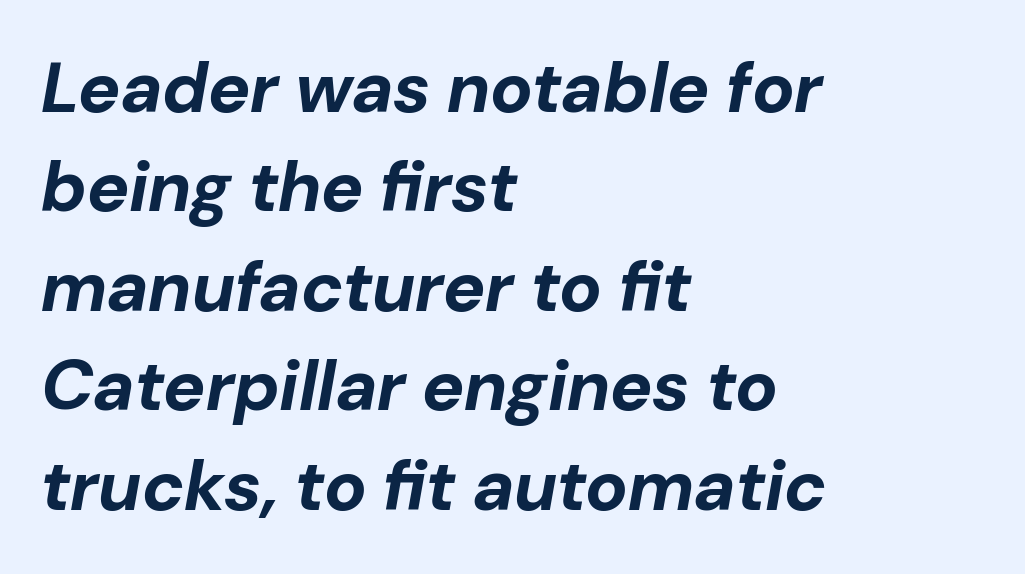
Summary of vertical rhythm: regular, with standard interline spacing. Emphasis-style slanted type is in use. Letters rest on an invisible, unmarked baseline. The type is set solid horizontally, with unmodified tracking.
